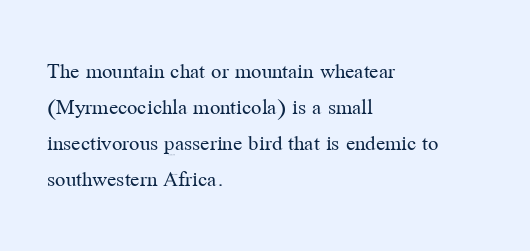
Q: Is the text bold? A: No.
Q: Is the text italic (slanted)? A: No, it is upright.
Q: Is the text underlined? A: No.
Q: How is the paragraph aligned? A: Left-aligned.
Q: Is the spacing between letters normal or unusually wide? A: Normal.
Q: Is the spacing between lines tight, normal or loose? A: Normal.
